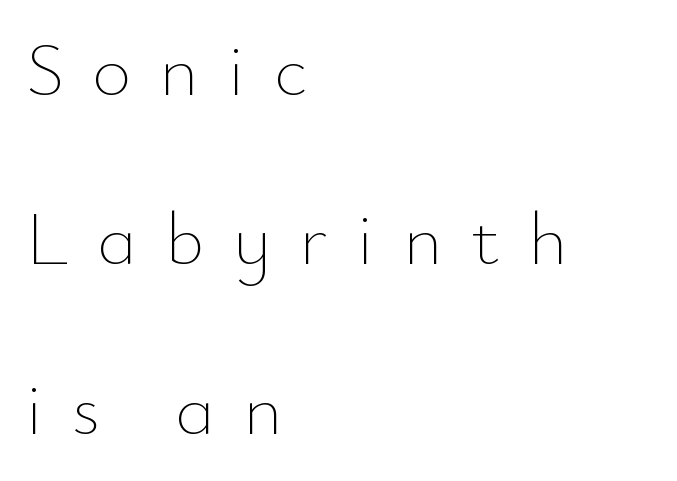
Do the letters lean? They stand straight. Reading down the column, the eye jumps a long way to each next line. Compared with typical body copy, the letter spacing here is much looser. Each letter keeps its own natural width here, so spacing adapts to shape. Where is the straight margin? On the left.
